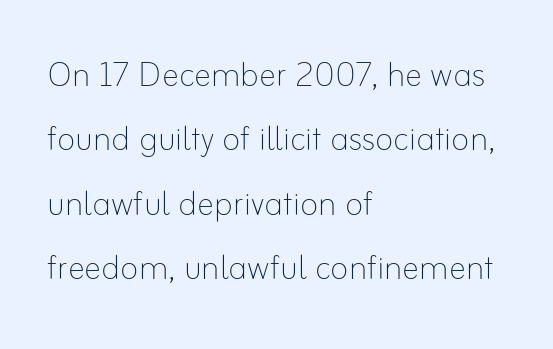
{"italic": "no", "bold": "no", "weight": "thin", "width": "normal", "stroke_contrast": "low", "x_height": "small", "monospaced": "no", "underline": "no", "align": "left", "line_spacing": "normal", "line_spacing_ratio": 1.5, "letter_spacing": "normal", "letter_spacing_em": 0.0, "glyph_px": 43}
